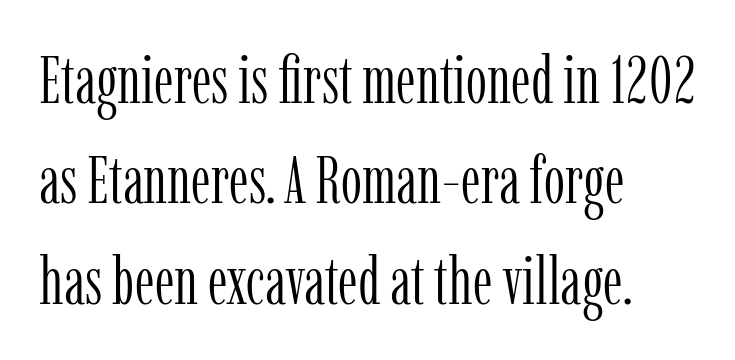
The image shows 67 px light, condensed serif type, upright; set left-aligned, normal line spacing (1.5x), normal letter spacing, not underlined; low stroke contrast and a medium x-height.
